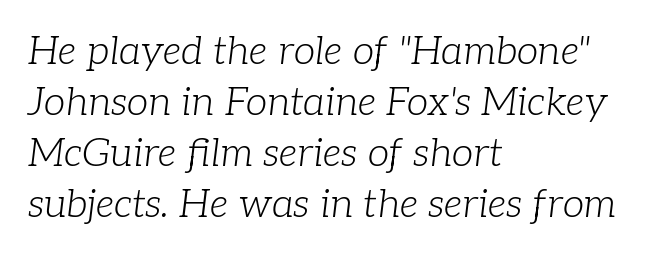
The image shows 39 px light serif type, italic (leaning right); set left-aligned, normal line spacing (1.31x), normal letter spacing, not underlined; low stroke contrast and a medium x-height.
